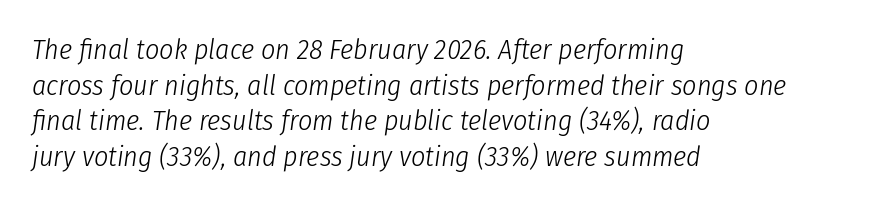
The image shows 28 px light, condensed type, italic (leaning right); set left-aligned, normal line spacing (1.27x), normal letter spacing, not underlined; low stroke contrast and a medium x-height.
